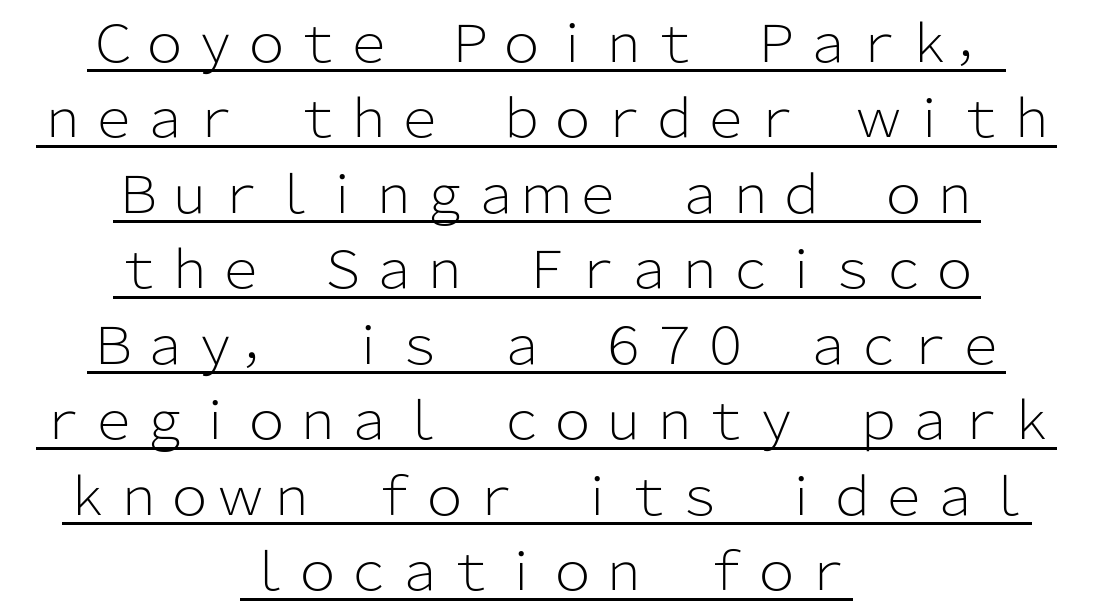
The image shows 51 px light sans-serif type, upright; set centered, normal line spacing (1.48x), normal letter spacing, underlined; low stroke contrast and a medium x-height.
